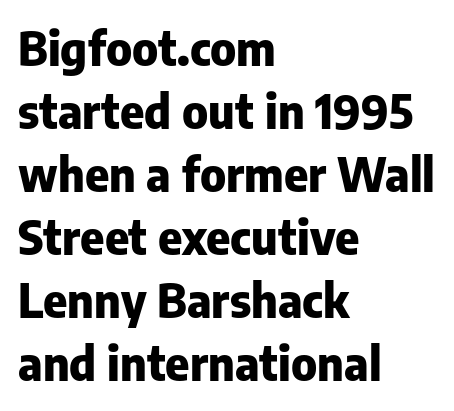
Q: Is the text bold? A: Yes.
Q: Is the text italic (slanted)? A: No, it is upright.
Q: Is the typeface a serif or a sans-serif typeface? A: Sans-serif.
Q: Is the text underlined? A: No.
Q: How is the paragraph aligned? A: Left-aligned.
Q: Is the spacing between letters normal or unusually wide? A: Normal.
Q: Is the spacing between lines tight, normal or loose? A: Normal.
Q: Width (condensed, normal, or wide)? A: Normal.
Q: Stroke contrast? A: Low.
Q: x-height? A: Medium.
Q: Monospaced? A: No.
